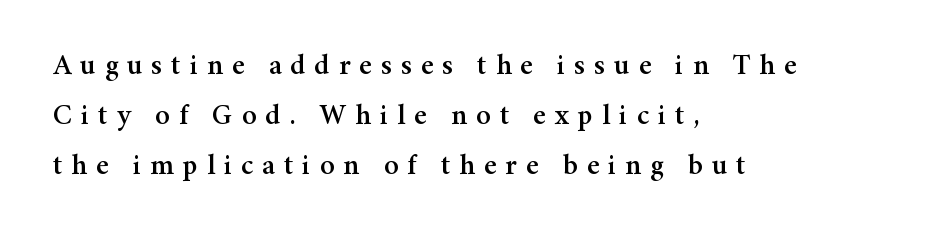
{"serif": "yes", "italic": "no", "width": "normal", "stroke_contrast": "medium", "x_height": "medium", "monospaced": "no", "underline": "no", "align": "left", "line_spacing_ratio": 1.73, "letter_spacing": "wide", "letter_spacing_em": 0.31, "glyph_px": 29}
